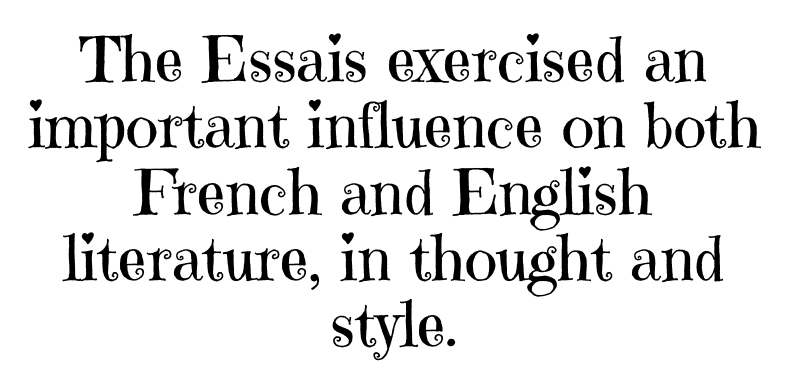
Q: Is the text bold? A: No.
Q: Is the text italic (slanted)? A: No, it is upright.
Q: Is the typeface a serif or a sans-serif typeface? A: Serif.
Q: Is the text underlined? A: No.
Q: How is the paragraph aligned? A: Centered.
Q: Is the spacing between letters normal or unusually wide? A: Normal.
Q: Is the spacing between lines tight, normal or loose? A: Tight.
Q: Width (condensed, normal, or wide)? A: Normal.
Q: Stroke contrast? A: High.
Q: x-height? A: Medium.
Q: Monospaced? A: No.
